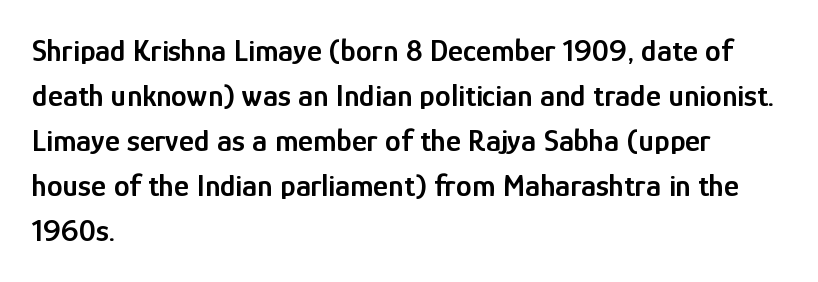
{"serif": "no", "italic": "no", "bold": "semi", "weight": "semibold", "width": "condensed", "stroke_contrast": "low", "x_height": "medium", "monospaced": "no", "underline": "no", "align": "left", "line_spacing": "normal", "line_spacing_ratio": 1.41, "letter_spacing": "normal", "letter_spacing_em": 0.0, "glyph_px": 32}
